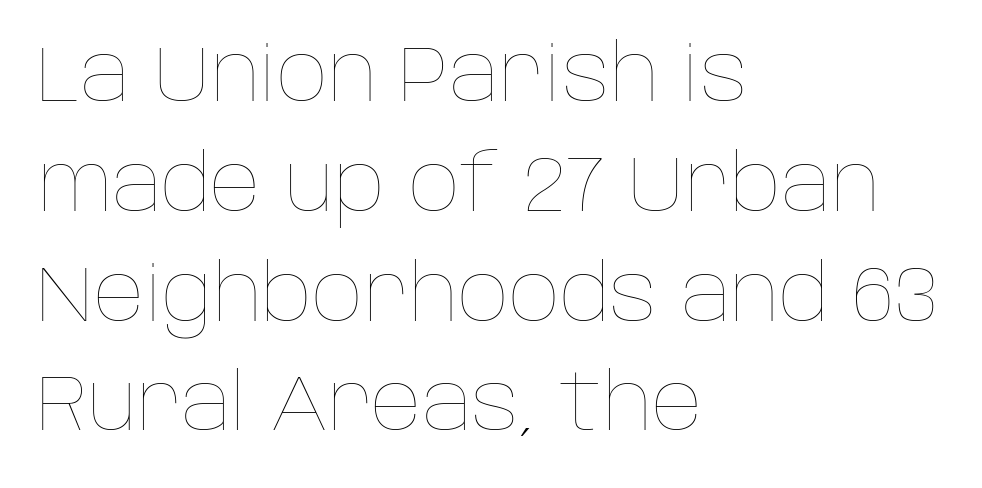
Reading down the block, your eye returns to a fixed left position each line. Quick note: not italic, upright. Bold? No — there's no thickening of the strokes. The rendering keeps characters at their native spacing. Leading matches the norm, producing a regular column. Plain, unruled lines of type.
